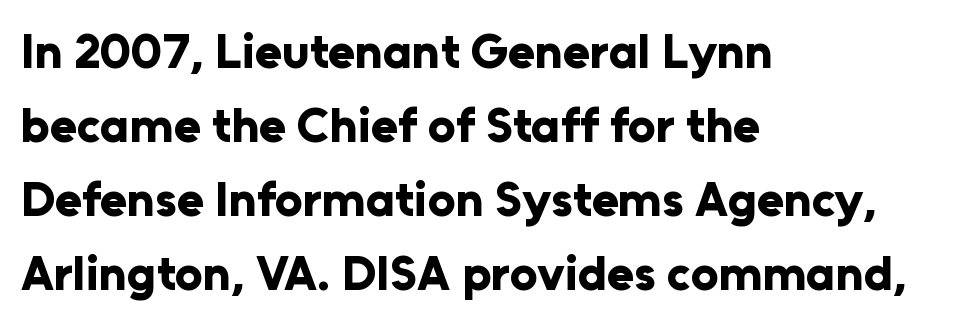
The image shows 49 px bold sans-serif type, upright; set left-aligned, normal line spacing (1.51x), normal letter spacing, not underlined; low stroke contrast and a medium x-height.
